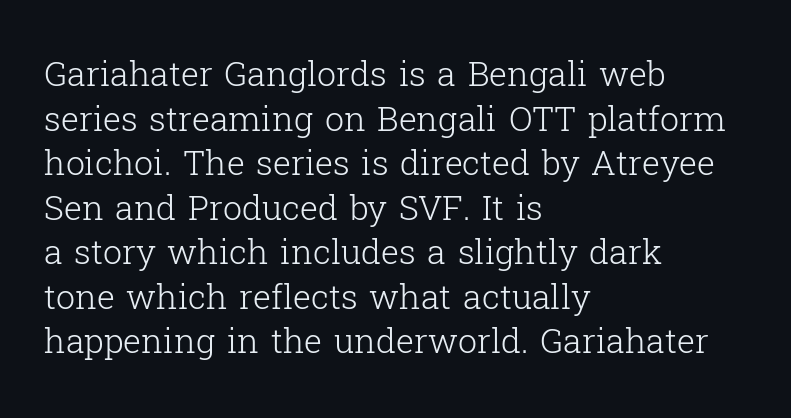
{"serif": "yes", "italic": "no", "bold": "no", "weight": "light", "width": "normal", "stroke_contrast": "low", "x_height": "medium", "monospaced": "no", "underline": "no", "align": "left", "line_spacing": "normal", "line_spacing_ratio": 1.31, "letter_spacing": "normal", "letter_spacing_em": 0.0, "glyph_px": 34}
